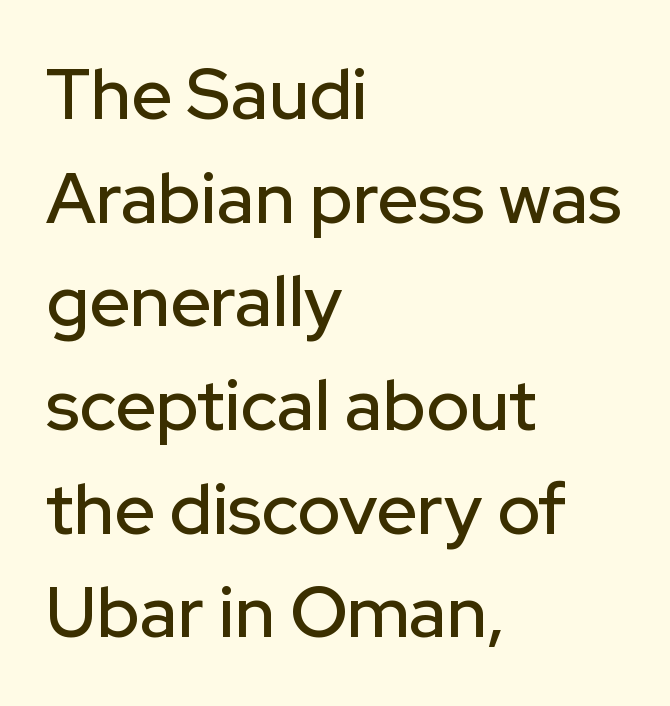
Q: Is the text italic (slanted)? A: No, it is upright.
Q: Is the typeface a serif or a sans-serif typeface? A: Sans-serif.
Q: Is the text underlined? A: No.
Q: How is the paragraph aligned? A: Left-aligned.
Q: Is the spacing between letters normal or unusually wide? A: Normal.
Q: Is the spacing between lines tight, normal or loose? A: Normal.
Q: Width (condensed, normal, or wide)? A: Normal.
Q: Stroke contrast? A: Low.
Q: x-height? A: Medium.
Q: Monospaced? A: No.
